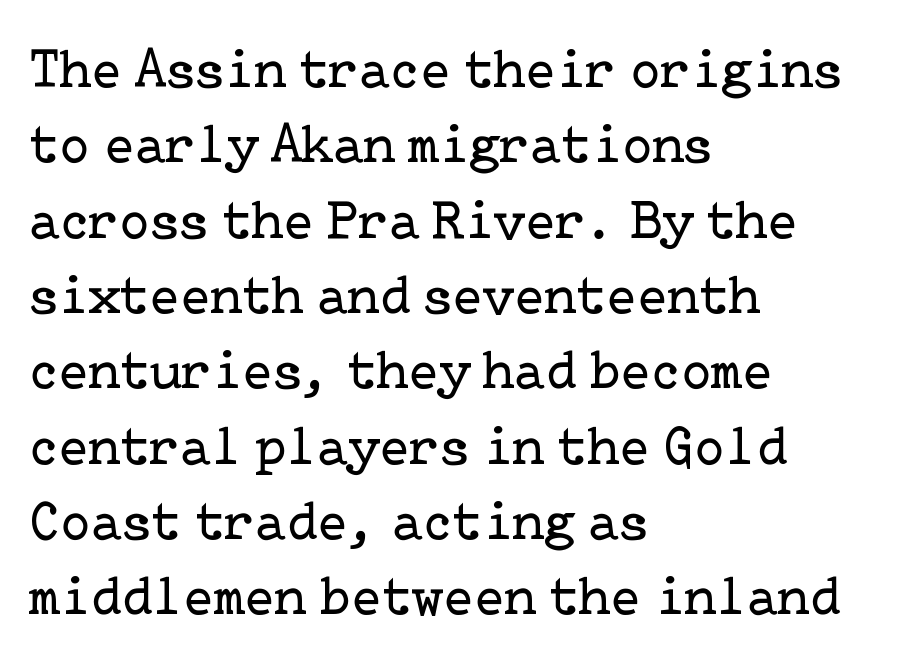
{"serif": "yes", "italic": "no", "bold": "no", "weight": "regular", "width": "normal", "stroke_contrast": "low", "x_height": "medium", "underline": "no", "align": "left", "line_spacing": "normal", "line_spacing_ratio": 1.37, "letter_spacing": "normal", "letter_spacing_em": 0.0, "glyph_px": 55}
